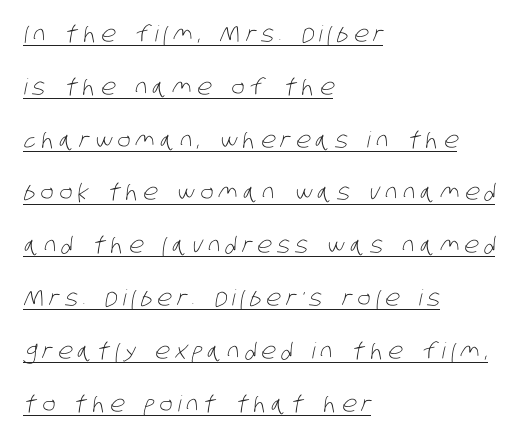
{"bold": "no", "underline": "yes", "align": "left", "line_spacing": "loose", "line_spacing_ratio": 2.4, "letter_spacing": "wide", "letter_spacing_em": 0.24, "glyph_px": 22}
